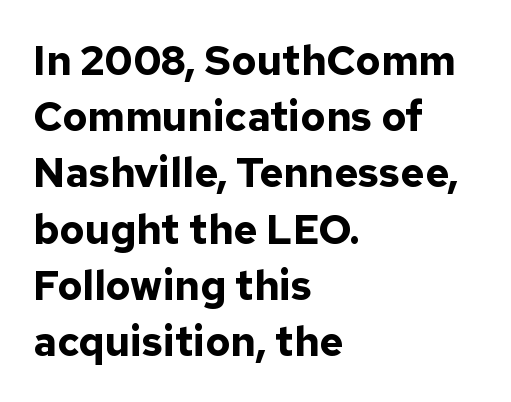
If you measured baseline to baseline, you'd find a middling distance. The line texture is even and compact thanks to regular tracking. Teacher's note: observe the even left margin — that is flush-left alignment. The sample has been set heavy, in full bold. The glyphs are unaccompanied by any horizontal stroke below them.
